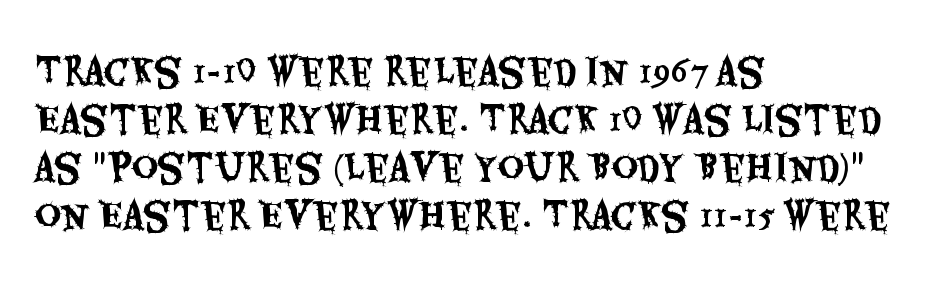
{"serif": "no", "italic": "no", "width": "condensed", "stroke_contrast": "medium", "x_height": "large", "monospaced": "no", "underline": "no", "align": "left", "line_spacing": "normal", "line_spacing_ratio": 1.33, "letter_spacing": "normal", "letter_spacing_em": 0.0, "glyph_px": 36}
